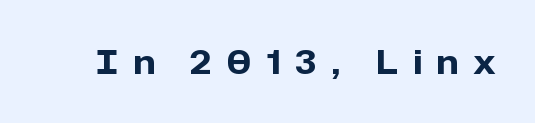
Q: Is the text bold? A: Yes.
Q: Is the text italic (slanted)? A: No, it is upright.
Q: Is the typeface a serif or a sans-serif typeface? A: Sans-serif.
Q: Is the text underlined? A: No.
Q: Is the spacing between letters normal or unusually wide? A: Unusually wide.
Q: Width (condensed, normal, or wide)? A: Normal.
Q: Stroke contrast? A: Low.
Q: x-height? A: Medium.
Q: Monospaced? A: No.
